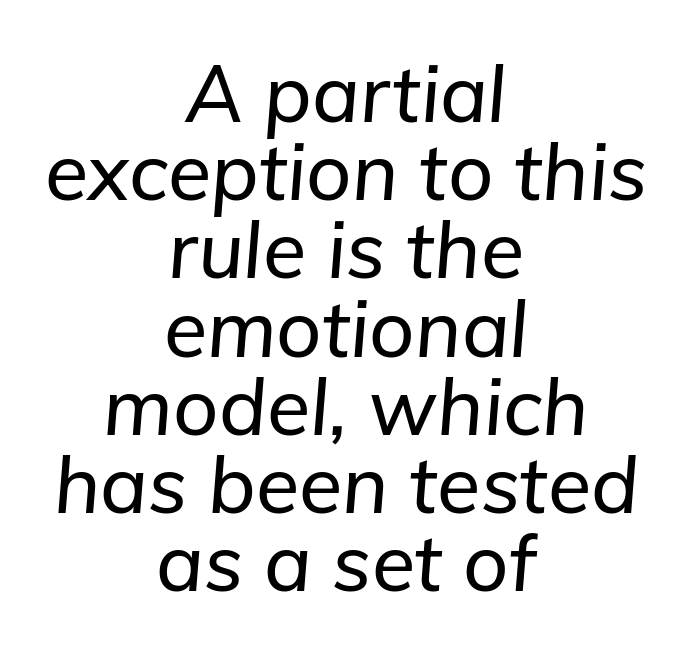
Q: Is the text italic (slanted)? A: Yes, it leans right by about 5 degrees.
Q: Is the text underlined? A: No.
Q: How is the paragraph aligned? A: Centered.
Q: Is the spacing between letters normal or unusually wide? A: Normal.
Q: Is the spacing between lines tight, normal or loose? A: Tight.
Q: Width (condensed, normal, or wide)? A: Normal.
Q: Stroke contrast? A: Low.
Q: x-height? A: Medium.
Q: Monospaced? A: No.
